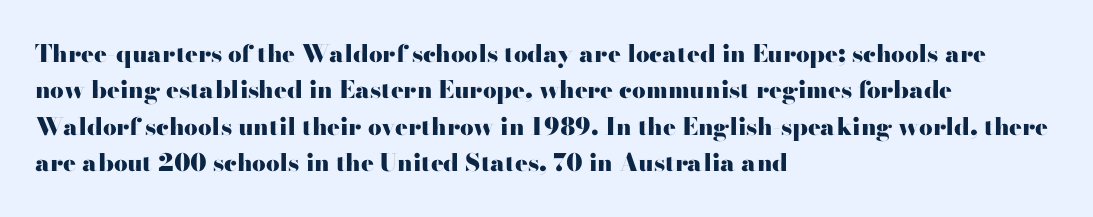
The image shows 24 px bold type, upright; set left-aligned, normal line spacing (1.52x), normal letter spacing, not underlined.
